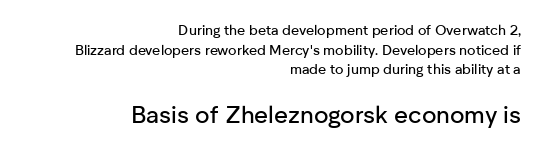
The image shows 24 px text type, upright; set right-aligned, normal line spacing (1.4x), normal letter spacing, not underlined; the second (bottom) block is 1.71x larger.
